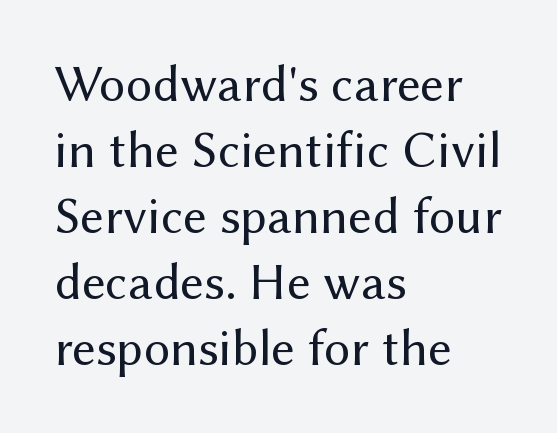
{"serif": "no", "italic": "no", "bold": "no", "weight": "regular", "width": "normal", "stroke_contrast": "medium", "x_height": "medium", "monospaced": "no", "underline": "no", "align": "left", "line_spacing": "normal", "line_spacing_ratio": 1.27, "letter_spacing": "normal", "letter_spacing_em": 0.0, "glyph_px": 52}
